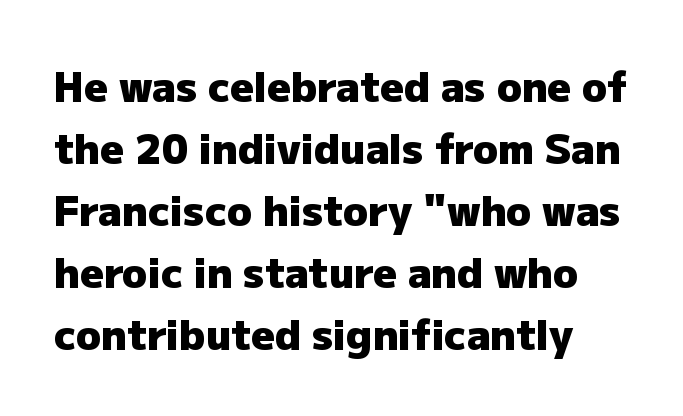
Q: Is the text bold? A: Yes.
Q: Is the text italic (slanted)? A: No, it is upright.
Q: Is the typeface a serif or a sans-serif typeface? A: Sans-serif.
Q: Is the text underlined? A: No.
Q: Is the spacing between letters normal or unusually wide? A: Normal.
Q: Is the spacing between lines tight, normal or loose? A: Normal.
Q: Width (condensed, normal, or wide)? A: Normal.
Q: Stroke contrast? A: Low.
Q: x-height? A: Medium.
Q: Monospaced? A: No.
